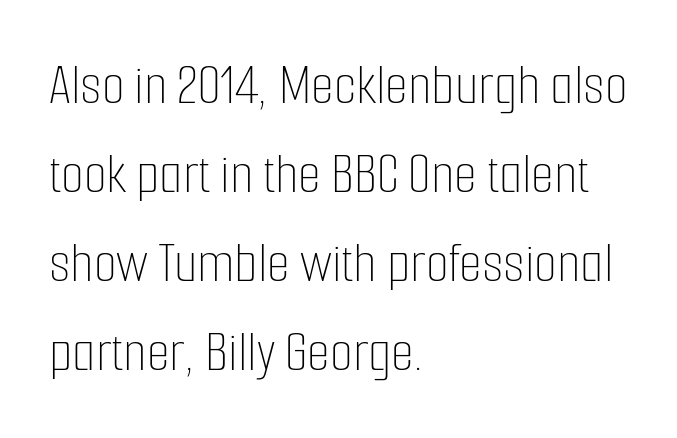
The image shows 59 px thin, condensed type, upright; set left-aligned, normal line spacing (1.51x), normal letter spacing, not underlined; low stroke contrast and a medium x-height.
